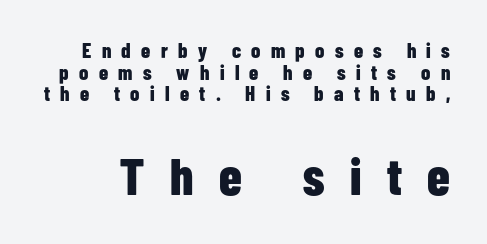
The image shows 52 px bold, condensed sans-serif type, upright; set tight line spacing (1.03x), unusually wide letter spacing (+0.49 em), not underlined; the second (bottom) block is 2.48x larger; low stroke contrast and a medium x-height.
